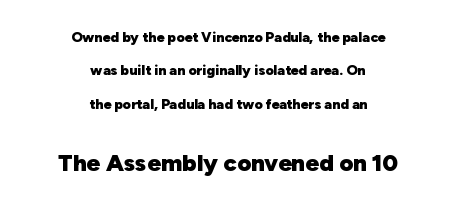
Compare the two chunks: the lower has the greater cap height. Layout note: lines centered. The lettering stays uniformly vertical, giving the passage a roman look. A typesetter would call this zero additional tracking. A typesetter would call this leading open, well beyond the default.
